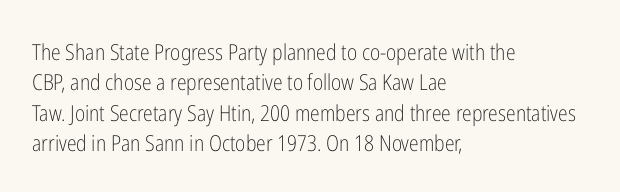
Q: Is the text bold? A: No.
Q: Is the text italic (slanted)? A: No, it is upright.
Q: Is the text underlined? A: No.
Q: How is the paragraph aligned? A: Left-aligned.
Q: Is the spacing between letters normal or unusually wide? A: Normal.
Q: Is the spacing between lines tight, normal or loose? A: Normal.
